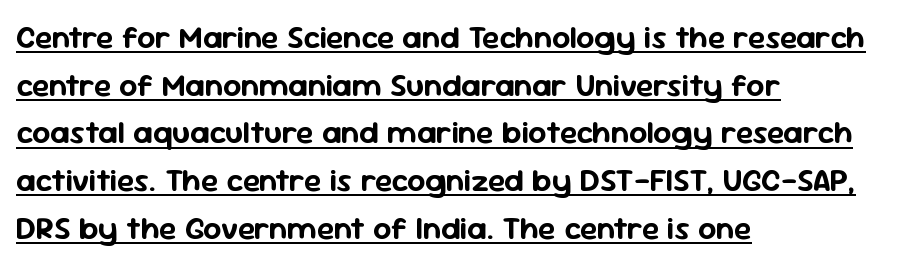
{"serif": "no", "italic": "no", "width": "normal", "stroke_contrast": "low", "x_height": "medium", "monospaced": "no", "underline": "yes", "align": "left", "line_spacing": "normal", "line_spacing_ratio": 1.49, "letter_spacing": "normal", "letter_spacing_em": 0.0, "glyph_px": 32}
